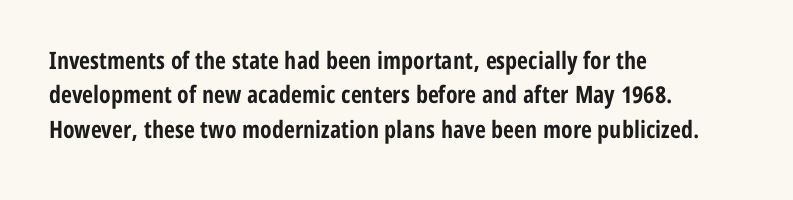
The image shows 24 px bold type, upright; set left-aligned, normal line spacing (1.43x), normal letter spacing, not underlined.
